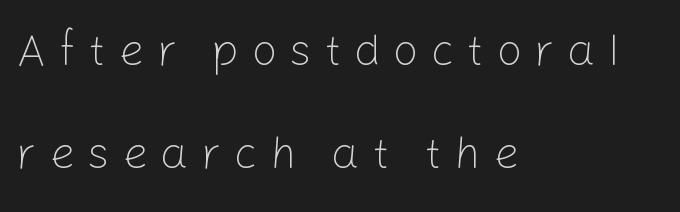
{"serif": "no", "italic": "no", "bold": "no", "weight": "light", "width": "normal", "stroke_contrast": "low", "x_height": "medium", "monospaced": "no", "underline": "no", "align": "left", "line_spacing": "loose", "line_spacing_ratio": 2.3, "letter_spacing": "wide", "letter_spacing_em": 0.27, "glyph_px": 45}
